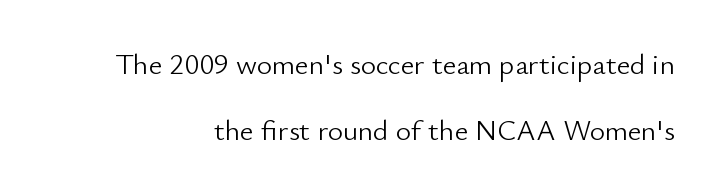
{"serif": "no", "italic": "no", "bold": "no", "weight": "light", "width": "normal", "stroke_contrast": "low", "x_height": "small", "monospaced": "no", "underline": "no", "line_spacing": "loose", "line_spacing_ratio": 2.28, "letter_spacing": "normal", "letter_spacing_em": 0.0, "glyph_px": 29}
